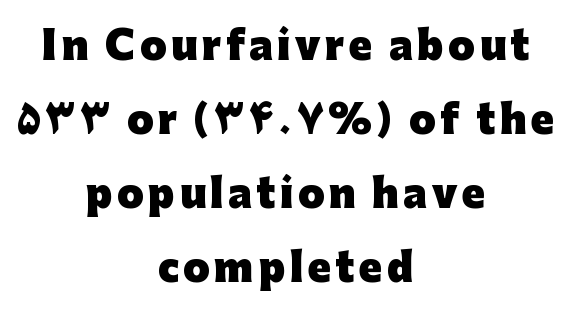
Q: Is the text bold? A: Yes.
Q: Is the text italic (slanted)? A: No, it is upright.
Q: Is the typeface a serif or a sans-serif typeface? A: Sans-serif.
Q: Is the text underlined? A: No.
Q: How is the paragraph aligned? A: Centered.
Q: Is the spacing between lines tight, normal or loose? A: Loose.
Q: Width (condensed, normal, or wide)? A: Normal.
Q: Stroke contrast? A: Low.
Q: x-height? A: Medium.
Q: Monospaced? A: No.
